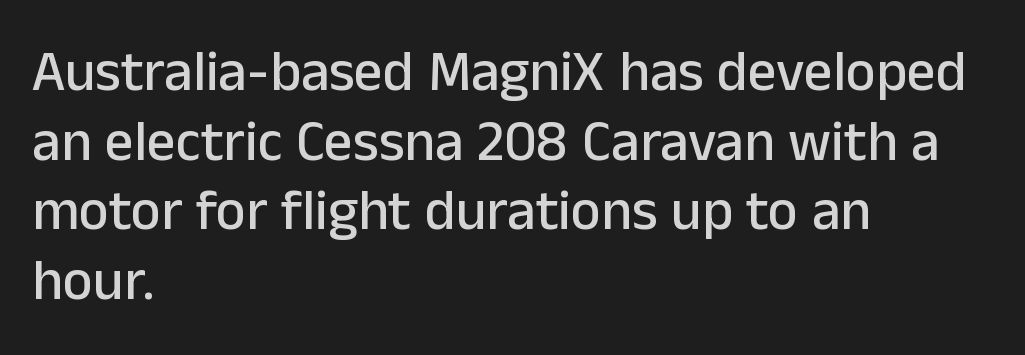
Style check: upright. You could not count columns in this text — the font is proportionally spaced. Casual observation: everything's shoved over to the left. What stands out about the letter spacing? Nothing — it is the standard amount.
